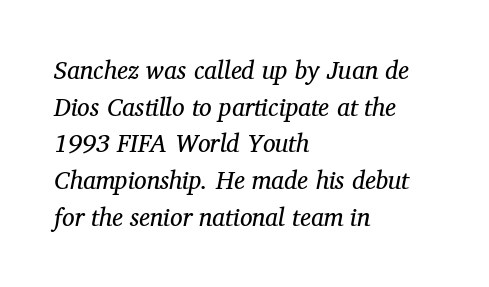
Words appear dense and cohesive because spacing is normal. The ragged edge is on the right, which tells us the setting is flush left. If you drew a line through each stem, it would be angled. A light-to-regular cut is what we see here.
